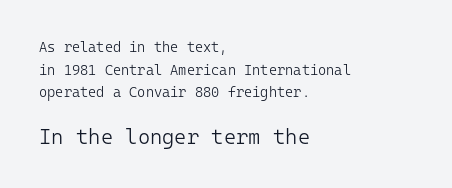
Q: Is the text bold? A: No.
Q: Is the text italic (slanted)? A: No, it is upright.
Q: Is the text underlined? A: No.
Q: How is the paragraph aligned? A: Left-aligned.
Q: Is the spacing between letters normal or unusually wide? A: Normal.
Q: Is the spacing between lines tight, normal or loose? A: Normal.
Q: Which block of text is set in a larger size, the first (top) or the second (bottom)? A: The second (bottom) one.
